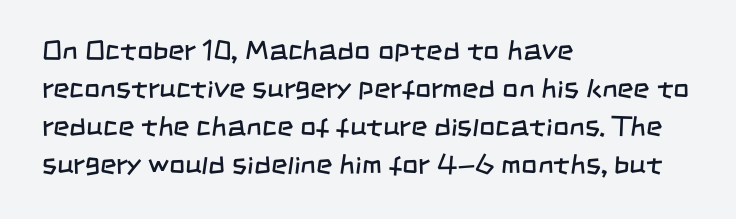
{"serif": "no", "bold": "no", "weight": "regular", "width": "condensed", "stroke_contrast": "low", "x_height": "large", "monospaced": "no", "underline": "no", "align": "left", "line_spacing": "normal", "line_spacing_ratio": 1.36, "letter_spacing": "normal", "letter_spacing_em": 0.0, "glyph_px": 28}
